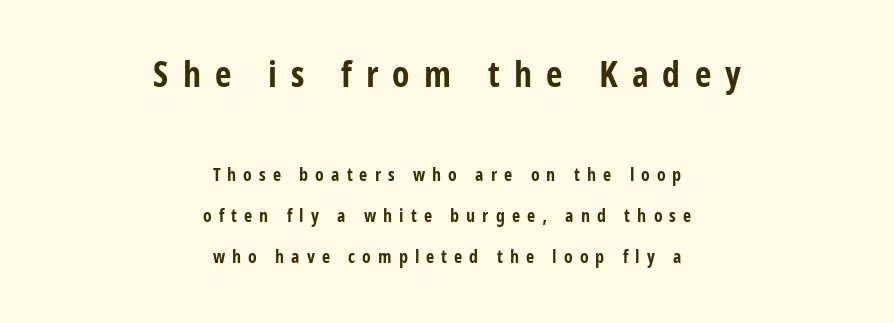
The image shows 36 px bold, condensed sans-serif type, upright; set centered, loose line spacing (2.3x), unusually wide letter spacing (+0.39 em), not underlined; the first (top) block is 2.0x larger; low stroke contrast and a large x-height.
